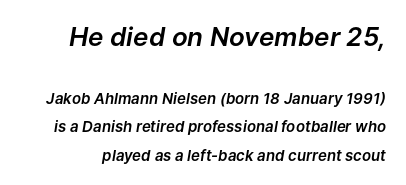
The image shows 26 px text type, italic (leaning right); set line spacing 1.87x, normal letter spacing, not underlined; the first (top) block is 1.73x larger.
